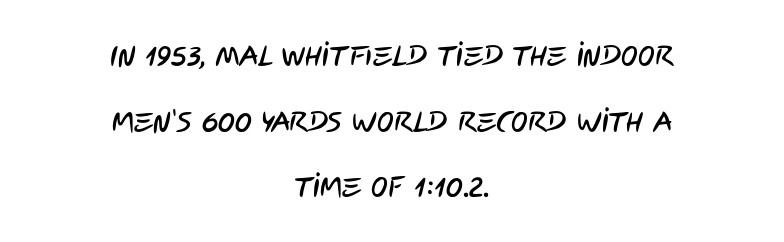
Quick note: underline off. Serifs: no, the terminals of the letterforms are clean. Each word holds together tightly as a unit, with standard inter-letter gaps. Horizontal alignment here is central, giving a formal, balanced look. Is there much room between lines? Yes — plenty of vertical air separates them.
